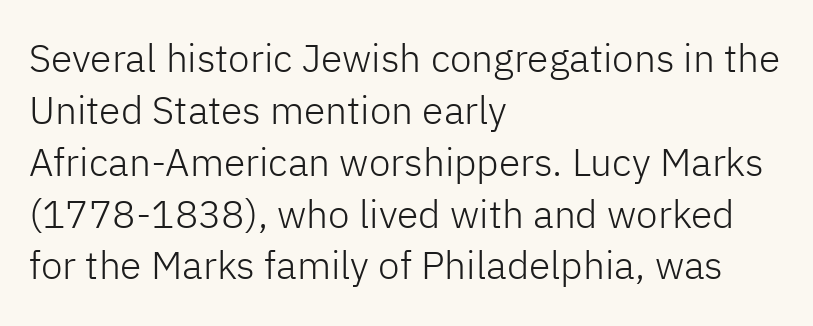
Note the varied advance widths — an 'i' is clearly narrower than an 'm'. A typesetter would mark this as roman, not italic. Type without underlining. Left-aligned paragraph, ragged on the right. Each letter's strokes conclude bluntly, with no projecting serifs. One glance says typical: line gaps are just what's usual.
